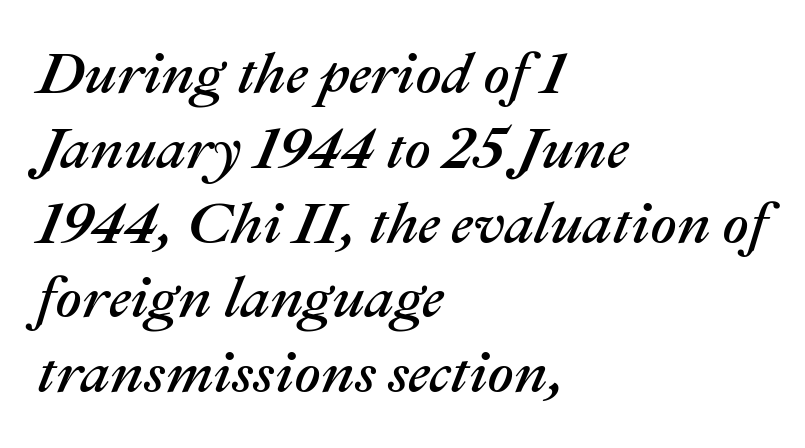
Q: Is the text italic (slanted)? A: Yes, it leans right by about 22 degrees.
Q: Is the text underlined? A: No.
Q: How is the paragraph aligned? A: Left-aligned.
Q: Is the spacing between letters normal or unusually wide? A: Normal.
Q: Is the spacing between lines tight, normal or loose? A: Normal.
Q: Width (condensed, normal, or wide)? A: Normal.
Q: Stroke contrast? A: Medium.
Q: x-height? A: Medium.
Q: Monospaced? A: No.
